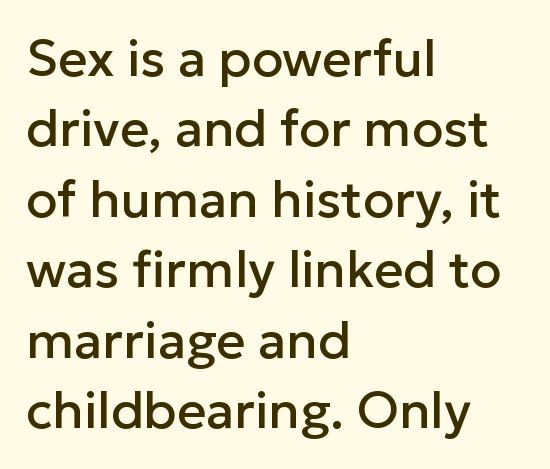
The image shows 51 px sans-serif type, upright; set left-aligned, normal line spacing (1.38x), normal letter spacing, not underlined; low stroke contrast and a medium x-height.
